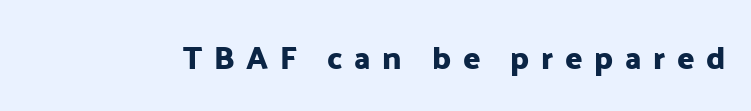
Lines of text with bare space underneath. Compared with typical body copy, the letter spacing here is much looser. Each letter keeps its own natural width here, so spacing adapts to shape. The text was rendered using a sans face with plain stroke endings.
